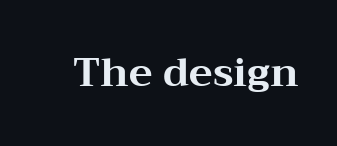
{"serif": "yes", "italic": "no", "bold": "yes", "weight": "bold", "width": "wide", "stroke_contrast": "medium", "x_height": "medium", "monospaced": "no", "underline": "no", "letter_spacing": "normal", "letter_spacing_em": 0.0, "glyph_px": 40}
